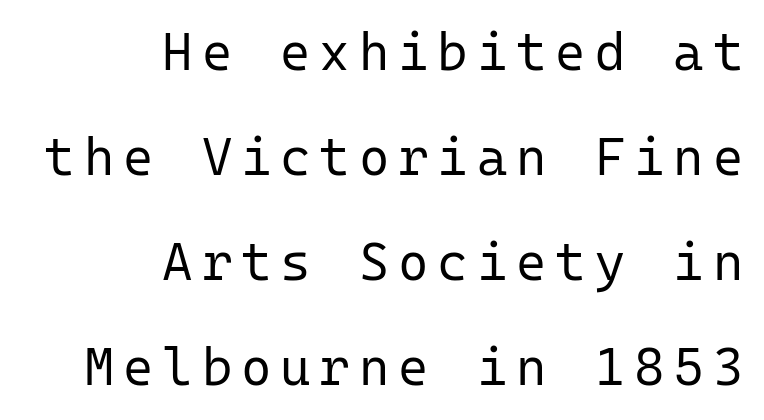
{"serif": "no", "italic": "no", "bold": "no", "weight": "regular", "width": "normal", "stroke_contrast": "low", "x_height": "medium", "monospaced": "yes", "underline": "no", "align": "right", "line_spacing": "loose", "line_spacing_ratio": 2.02, "glyph_px": 52}
